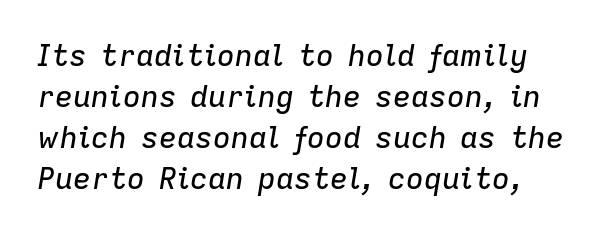
The image shows 30 px text type, italic (leaning right); set normal line spacing (1.37x), normal letter spacing, not underlined; low stroke contrast and a medium x-height.
